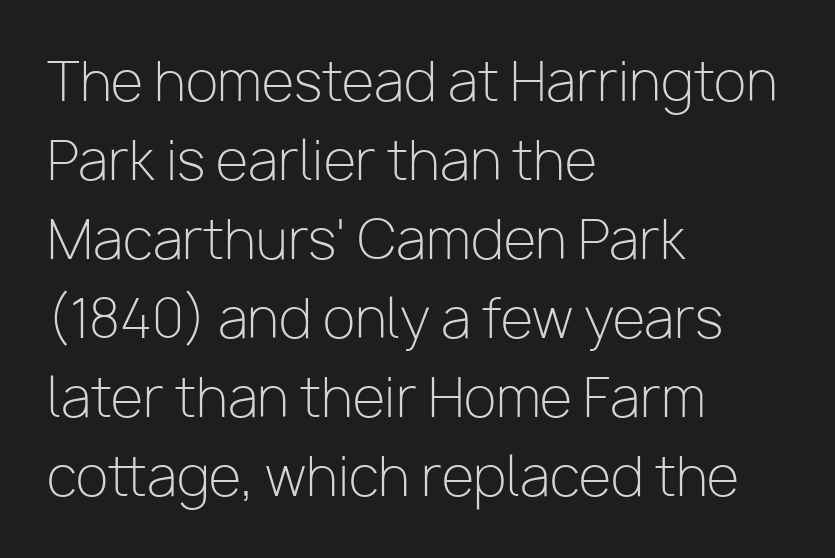
The image shows 53 px light sans-serif type, upright; set left-aligned, normal line spacing (1.49x), normal letter spacing, not underlined; low stroke contrast and a medium x-height.
